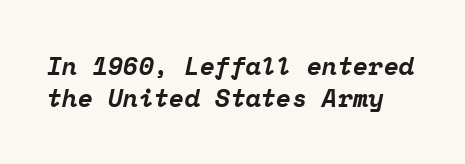
The image shows 25 px bold type, italic (leaning right); set normal line spacing (1.28x), normal letter spacing, not underlined.
